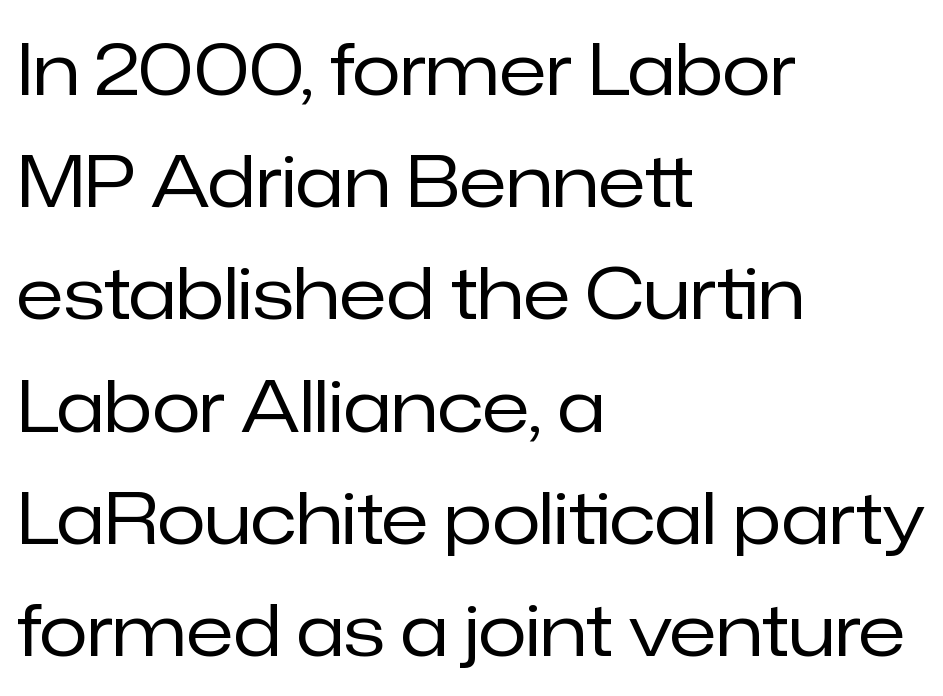
The image shows 71 px regular-weight sans-serif type, upright; set left-aligned, normal line spacing (1.58x), normal letter spacing, not underlined; low stroke contrast and a medium x-height.
